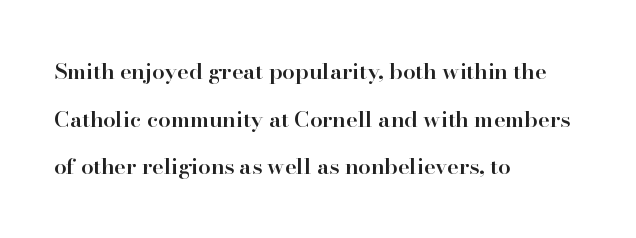
{"italic": "no", "bold": "semi", "underline": "no", "align": "left", "line_spacing": "loose", "line_spacing_ratio": 2.17, "letter_spacing": "normal", "letter_spacing_em": 0.0, "glyph_px": 22}
